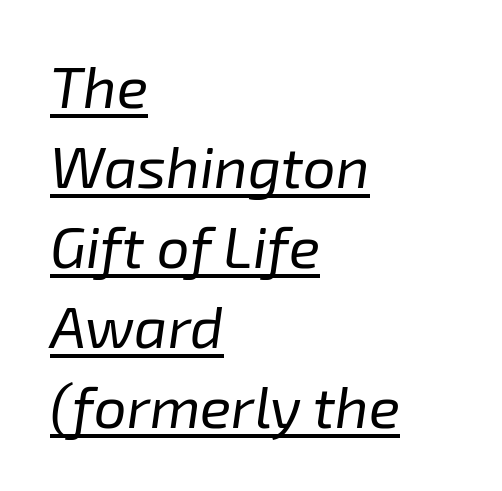
Q: Is the text bold? A: No.
Q: Is the text italic (slanted)? A: Yes, it leans right by about 8 degrees.
Q: Is the text underlined? A: Yes.
Q: How is the paragraph aligned? A: Left-aligned.
Q: Is the spacing between letters normal or unusually wide? A: Normal.
Q: Is the spacing between lines tight, normal or loose? A: Normal.
Q: Width (condensed, normal, or wide)? A: Normal.
Q: Stroke contrast? A: Low.
Q: x-height? A: Medium.
Q: Monospaced? A: No.
